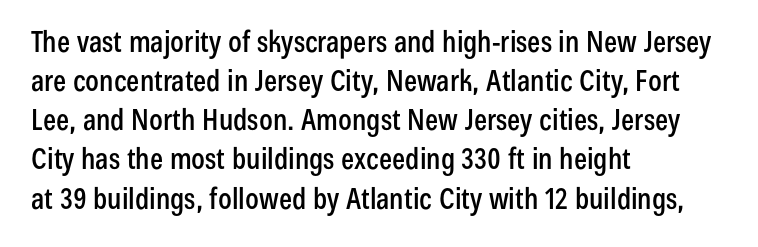
{"serif": "no", "italic": "no", "width": "condensed", "stroke_contrast": "low", "x_height": "medium", "monospaced": "no", "underline": "no", "align": "left", "line_spacing": "normal", "line_spacing_ratio": 1.35, "letter_spacing": "normal", "letter_spacing_em": 0.0, "glyph_px": 29}
